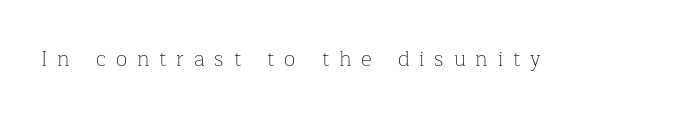
{"italic": "no", "bold": "no", "underline": "no", "letter_spacing": "wide", "letter_spacing_em": 0.47, "glyph_px": 21}
